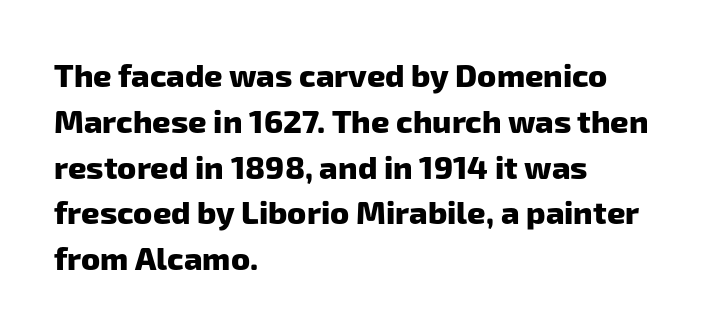
The image shows 32 px heavy sans-serif type; set left-aligned, normal line spacing (1.43x), normal letter spacing, not underlined; low stroke contrast and a medium x-height.
